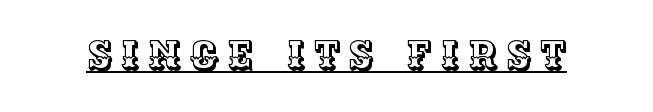
This is underlined copy, the kind a proofreader might mark for attention. The face used here is proportionally spaced, like ordinary book or web type. Spacing between characters has been opened up far beyond the box default. Unlike italic type, these characters show no tilt at all.
